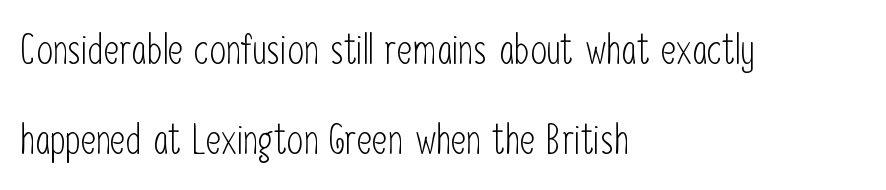
The passage shown is not underscored anywhere. The block of text is sparse from top to bottom, with ample space between rows. The type sits square on the baseline with zero lean. Grotesque or geometric, the face here clearly has no serifs.
